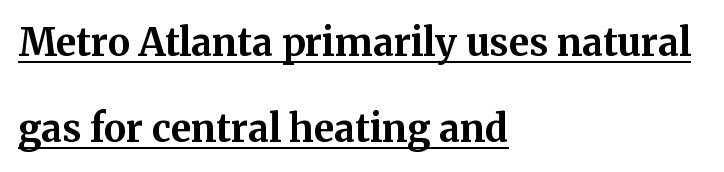
The image shows 38 px bold serif type, upright; set left-aligned, loose line spacing (2.27x), normal letter spacing, underlined; medium stroke contrast and a medium x-height.
